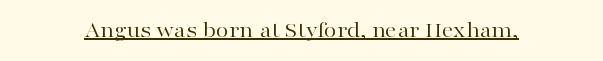
Q: Is the text bold? A: No.
Q: Is the text italic (slanted)? A: No, it is upright.
Q: Is the text underlined? A: Yes.
Q: Is the spacing between letters normal or unusually wide? A: Normal.
